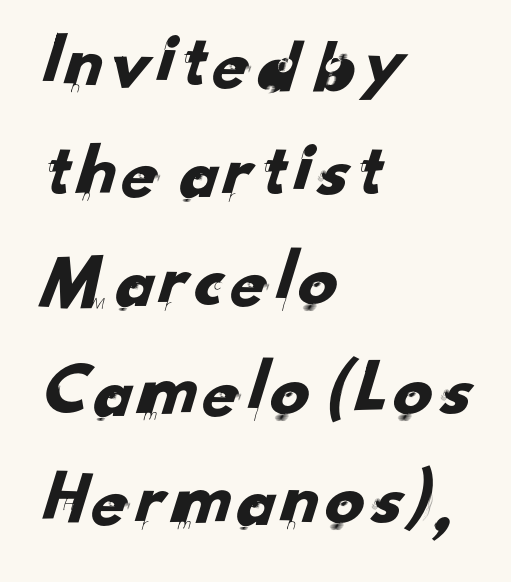
The image shows 78 px sans-serif type; set left-aligned, normal line spacing (1.4x), normal letter spacing, not underlined; low stroke contrast and a small x-height.
